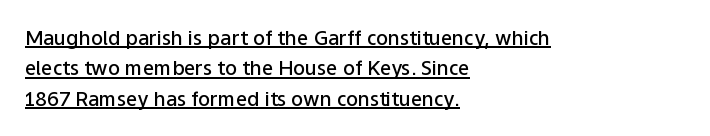
The image shows 20 px text type, upright; set left-aligned, normal line spacing (1.52x), normal letter spacing, underlined.
